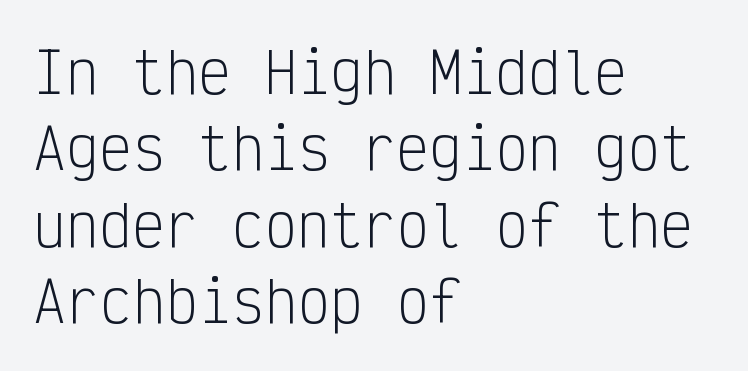
Q: Is the text bold? A: No.
Q: Is the text italic (slanted)? A: No, it is upright.
Q: Is the typeface a serif or a sans-serif typeface? A: Sans-serif.
Q: Is the text underlined? A: No.
Q: How is the paragraph aligned? A: Left-aligned.
Q: Is the spacing between letters normal or unusually wide? A: Normal.
Q: Is the spacing between lines tight, normal or loose? A: Normal.
Q: Width (condensed, normal, or wide)? A: Condensed.
Q: Stroke contrast? A: Low.
Q: x-height? A: Medium.
Q: Monospaced? A: Yes.
